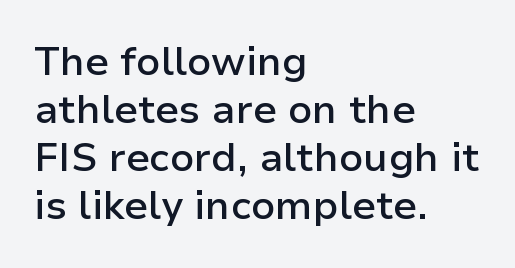
Q: Is the text bold? A: Semi-bold.
Q: Is the text italic (slanted)? A: No, it is upright.
Q: Is the typeface a serif or a sans-serif typeface? A: Sans-serif.
Q: Is the text underlined? A: No.
Q: How is the paragraph aligned? A: Left-aligned.
Q: Is the spacing between letters normal or unusually wide? A: Normal.
Q: Width (condensed, normal, or wide)? A: Normal.
Q: Stroke contrast? A: Low.
Q: x-height? A: Medium.
Q: Monospaced? A: No.
